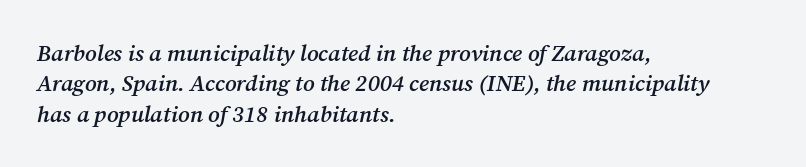
{"italic": "yes", "lean": "right", "slant_degrees": 12, "bold": "semi", "underline": "no", "align": "left", "line_spacing": "normal", "line_spacing_ratio": 1.32, "letter_spacing": "normal", "letter_spacing_em": 0.0, "glyph_px": 23}
